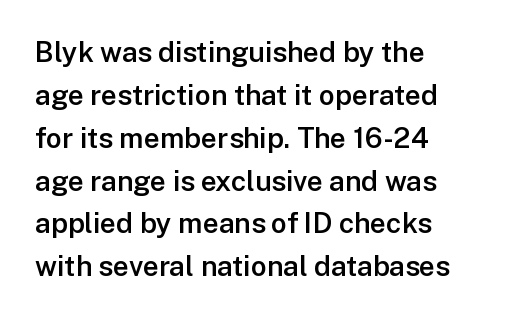
Q: Is the text bold? A: Semi-bold.
Q: Is the text italic (slanted)? A: No, it is upright.
Q: Is the typeface a serif or a sans-serif typeface? A: Sans-serif.
Q: Is the text underlined? A: No.
Q: How is the paragraph aligned? A: Left-aligned.
Q: Is the spacing between letters normal or unusually wide? A: Normal.
Q: Is the spacing between lines tight, normal or loose? A: Normal.
Q: Width (condensed, normal, or wide)? A: Normal.
Q: Stroke contrast? A: Low.
Q: x-height? A: Medium.
Q: Monospaced? A: No.
